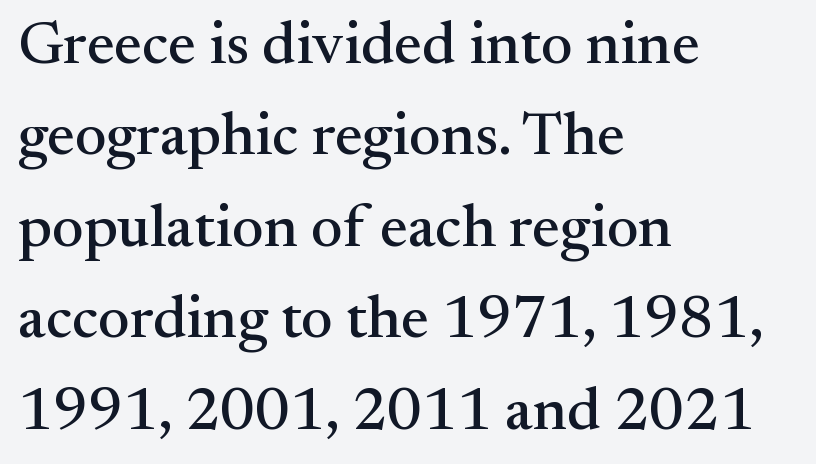
Q: Is the text italic (slanted)? A: No, it is upright.
Q: Is the typeface a serif or a sans-serif typeface? A: Serif.
Q: Is the text underlined? A: No.
Q: How is the paragraph aligned? A: Left-aligned.
Q: Is the spacing between letters normal or unusually wide? A: Normal.
Q: Is the spacing between lines tight, normal or loose? A: Normal.
Q: Width (condensed, normal, or wide)? A: Normal.
Q: Stroke contrast? A: Medium.
Q: x-height? A: Small.
Q: Monospaced? A: No.
